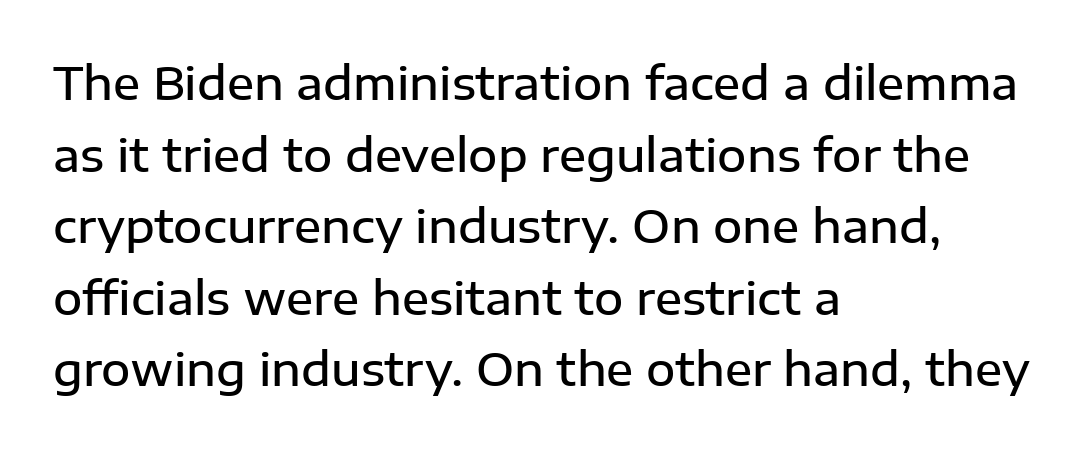
The image shows 45 px semibold sans-serif type, upright; set left-aligned, normal line spacing (1.59x), normal letter spacing, not underlined; low stroke contrast and a medium x-height.
